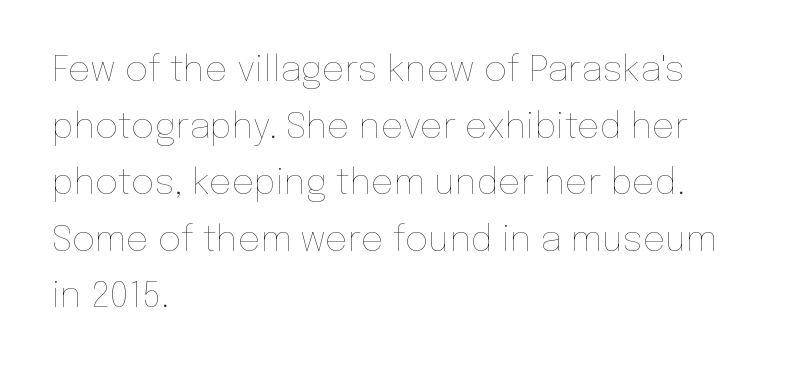
The characters are drawn with everyday or finer stroke widths. In terms of letterspacing, this is plain default setting. Nobody drew a line under any word here. This sample keeps an unexceptional amount of space between lines. Style check: upright.
